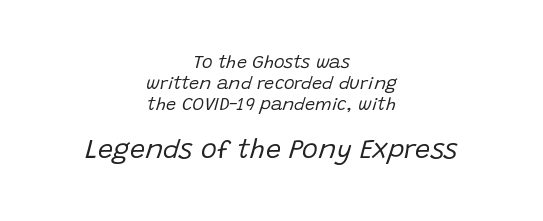
The image shows 27 px text type, italic (leaning right); set centered, line spacing 1.16x, normal letter spacing, not underlined; the second (bottom) block is 1.5x larger.
